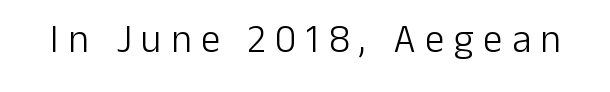
Q: Is the text bold? A: No.
Q: Is the text italic (slanted)? A: No, it is upright.
Q: Is the typeface a serif or a sans-serif typeface? A: Sans-serif.
Q: Is the text underlined? A: No.
Q: Is the spacing between letters normal or unusually wide? A: Unusually wide.
Q: Width (condensed, normal, or wide)? A: Normal.
Q: Stroke contrast? A: Low.
Q: x-height? A: Medium.
Q: Monospaced? A: No.
